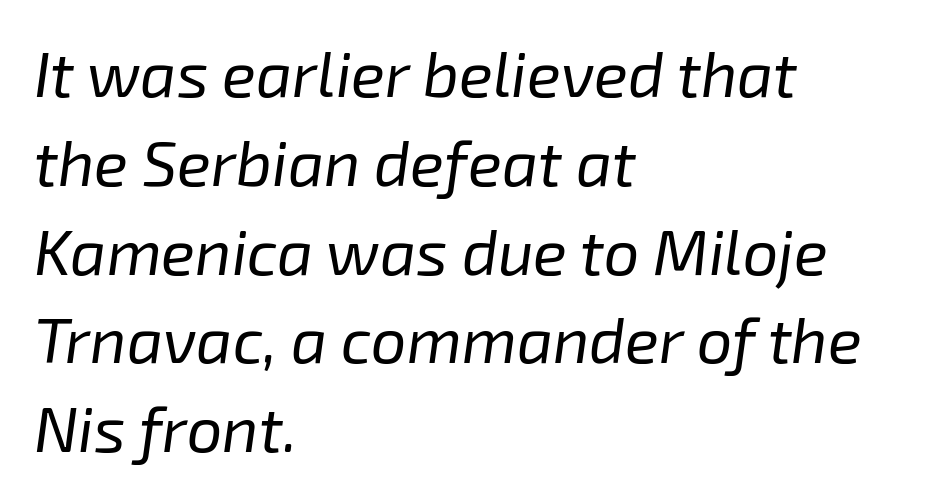
{"italic": "yes", "lean": "right", "slant_degrees": 8, "bold": "no", "weight": "regular", "width": "normal", "stroke_contrast": "low", "x_height": "medium", "monospaced": "no", "underline": "no", "align": "left", "line_spacing": "normal", "line_spacing_ratio": 1.41, "letter_spacing": "normal", "letter_spacing_em": 0.0, "glyph_px": 63}
